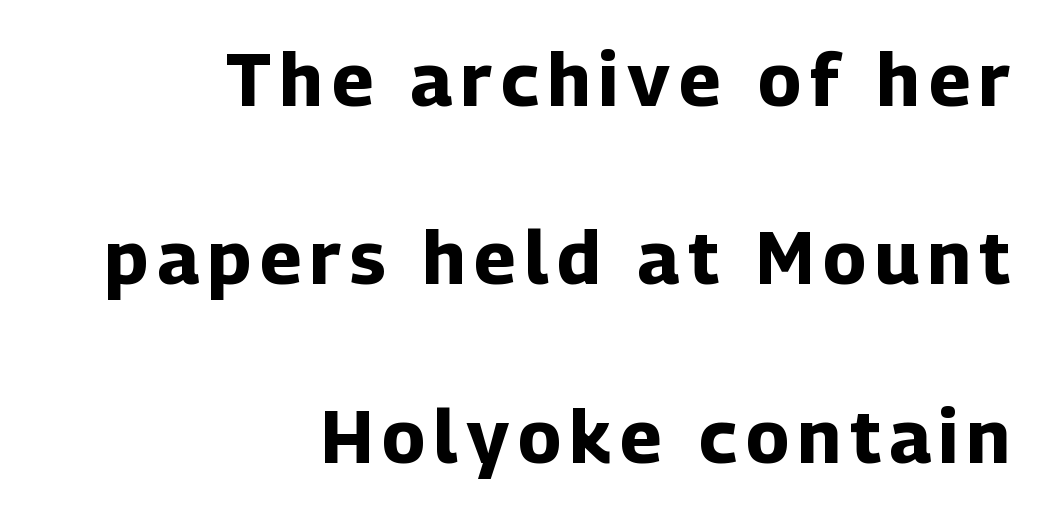
Q: Is the text bold? A: Yes.
Q: Is the text italic (slanted)? A: No, it is upright.
Q: Is the typeface a serif or a sans-serif typeface? A: Sans-serif.
Q: Is the text underlined? A: No.
Q: How is the paragraph aligned? A: Right-aligned.
Q: Is the spacing between lines tight, normal or loose? A: Loose.
Q: Width (condensed, normal, or wide)? A: Normal.
Q: Stroke contrast? A: Low.
Q: x-height? A: Medium.
Q: Monospaced? A: No.
